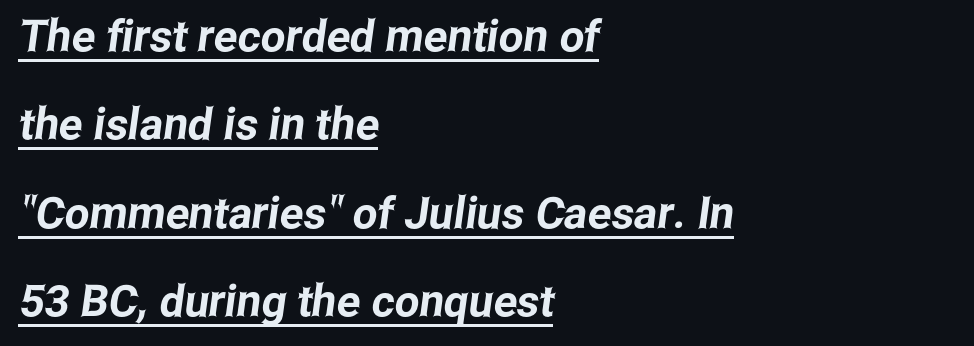
Q: Is the typeface a serif or a sans-serif typeface? A: Sans-serif.
Q: Is the text underlined? A: Yes.
Q: How is the paragraph aligned? A: Left-aligned.
Q: Is the spacing between letters normal or unusually wide? A: Normal.
Q: Is the spacing between lines tight, normal or loose? A: Loose.
Q: Width (condensed, normal, or wide)? A: Condensed.
Q: Stroke contrast? A: Low.
Q: x-height? A: Medium.
Q: Monospaced? A: No.
